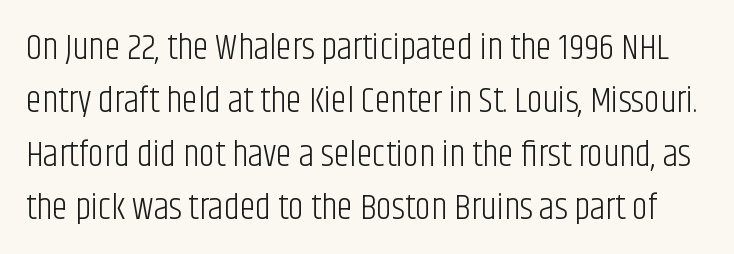
This sample keeps an unexceptional amount of space between lines. Check the space under the baseline: it is left empty. Look at the tracking — it's just the regular setting, nothing added. When letters stand straight like this, we call the style roman or upright. Looks like regular typesetting: each glyph gets only the width it needs.
